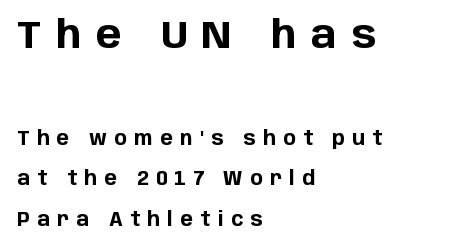
{"serif": "no", "italic": "no", "bold": "yes", "weight": "bold", "width": "normal", "stroke_contrast": "low", "x_height": "large", "monospaced": "no", "underline": "no", "align": "left", "line_spacing": "loose", "line_spacing_ratio": 2.14, "letter_spacing": "wide", "letter_spacing_em": 0.39, "larger_block": "first", "size_ratio": 2.0, "glyph_px": 38}
